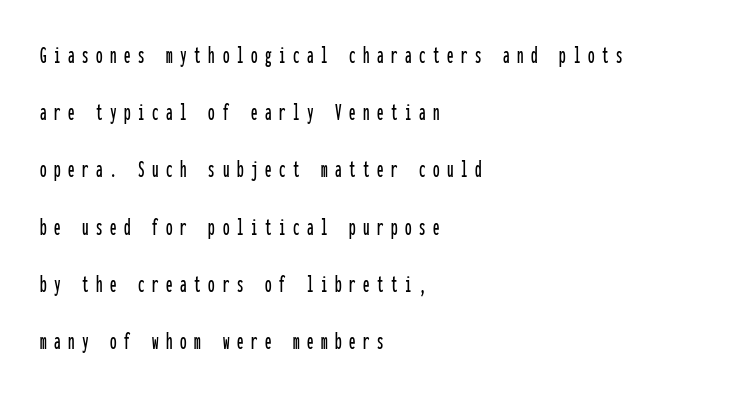
Q: Is the text italic (slanted)? A: No, it is upright.
Q: Is the text underlined? A: No.
Q: How is the paragraph aligned? A: Left-aligned.
Q: Is the spacing between letters normal or unusually wide? A: Unusually wide.
Q: Is the spacing between lines tight, normal or loose? A: Loose.
